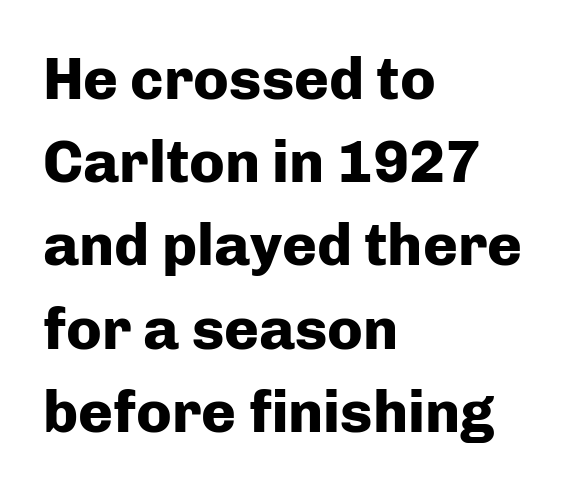
Left-aligned paragraph, ragged on the right. A dark, heavy texture on the line: the type is bold. The leading is moderate, giving the passage an even texture. The type is set solid horizontally, with unmodified tracking. Character widths vary here, with narrow letters taking less room than wide ones.
